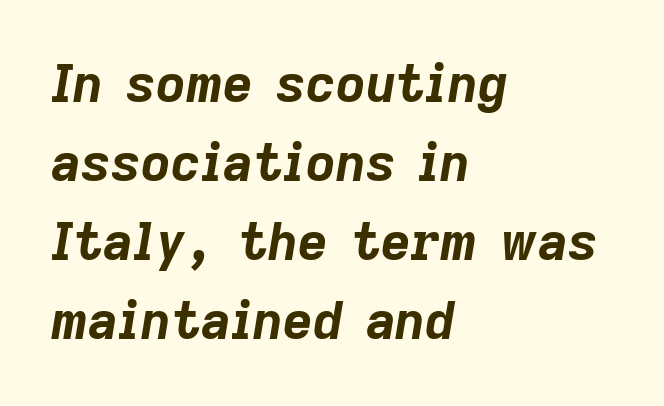
Q: Is the text bold? A: Yes.
Q: Is the text italic (slanted)? A: Yes, it leans right by about 9 degrees.
Q: Is the text underlined? A: No.
Q: How is the paragraph aligned? A: Left-aligned.
Q: Is the spacing between letters normal or unusually wide? A: Normal.
Q: Is the spacing between lines tight, normal or loose? A: Normal.
Q: Width (condensed, normal, or wide)? A: Normal.
Q: Stroke contrast? A: Low.
Q: x-height? A: Medium.
Q: Monospaced? A: No.
